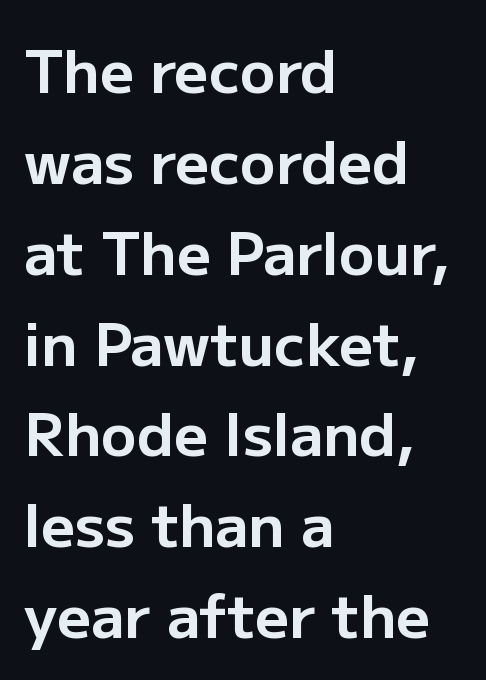
Q: Is the text bold? A: Yes.
Q: Is the text italic (slanted)? A: No, it is upright.
Q: Is the typeface a serif or a sans-serif typeface? A: Sans-serif.
Q: Is the text underlined? A: No.
Q: How is the paragraph aligned? A: Left-aligned.
Q: Is the spacing between letters normal or unusually wide? A: Normal.
Q: Is the spacing between lines tight, normal or loose? A: Normal.
Q: Width (condensed, normal, or wide)? A: Normal.
Q: Stroke contrast? A: Low.
Q: x-height? A: Medium.
Q: Monospaced? A: No.
